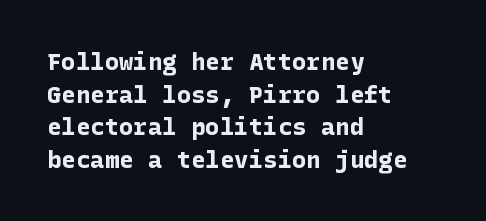
{"italic": "no", "bold": "yes", "underline": "no", "align": "left", "line_spacing": "normal", "line_spacing_ratio": 1.36, "letter_spacing": "normal", "letter_spacing_em": 0.0, "glyph_px": 24}
